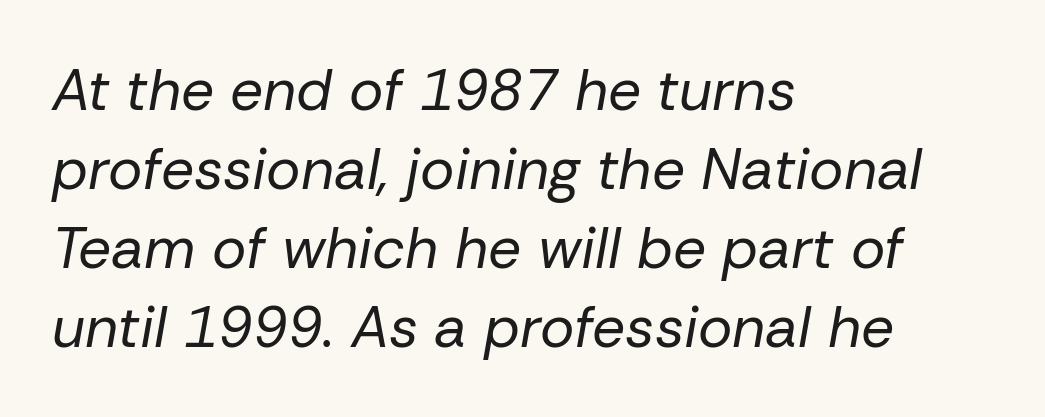
The zone under the glyphs is completely vacant. Proportional: the letters do not fall into vertical columns. Caption: standard tracking, unaltered. Summary of vertical rhythm: regular, with standard interline spacing.
